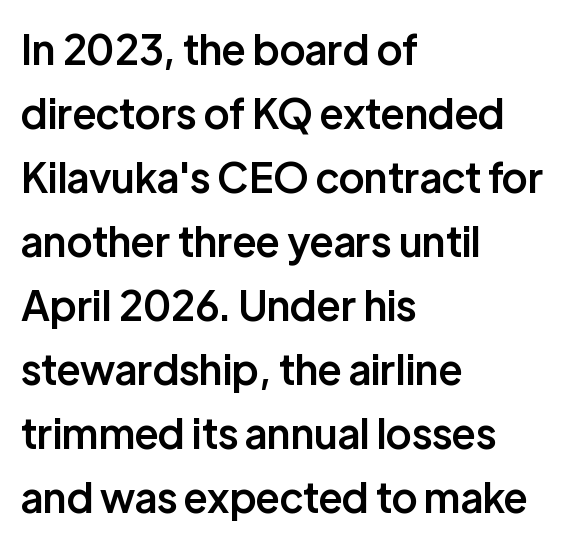
The image shows 41 px semibold sans-serif type, upright; set left-aligned, normal line spacing (1.56x), normal letter spacing, not underlined; low stroke contrast and a medium x-height.
